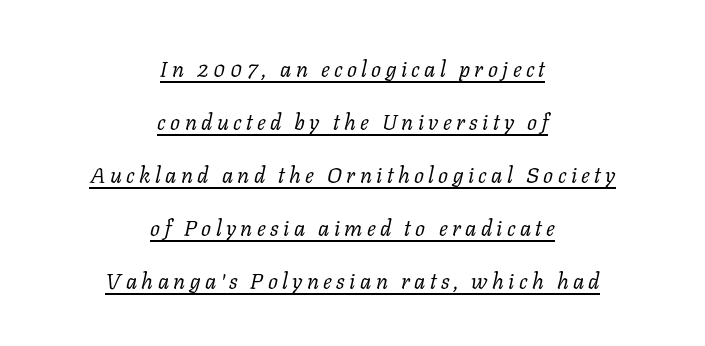
The lettering is marked with a stroke running underneath it. Does the lettering tilt? It does — this is italic. Short and long lines alike share a common midpoint. These glyphs show unthickened strokes, regular width or finer.
